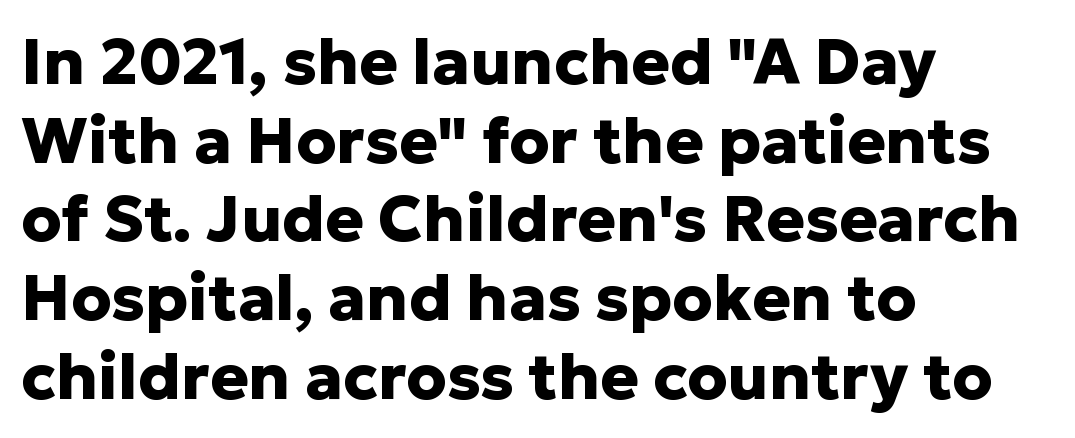
The image shows 64 px heavy sans-serif type, upright; set left-aligned, line spacing 1.23x, normal letter spacing, not underlined; low stroke contrast and a medium x-height.
